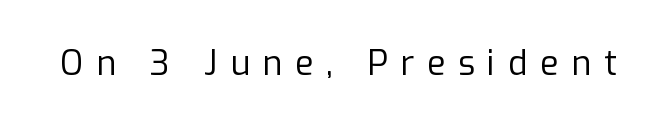
Is this a fixed-width face? No — the glyphs have proportional, varying widths. The characters are drawn with everyday or finer stroke widths. Nobody drew a line under any word here. The letters carry no serifs — their stems end cleanly without finishing strokes.
